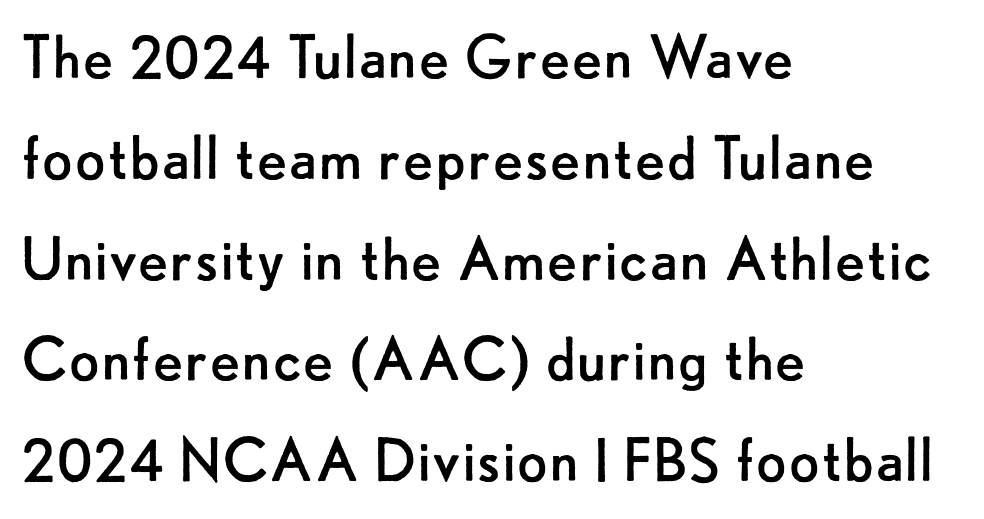
{"serif": "no", "italic": "no", "bold": "no", "weight": "regular", "width": "normal", "stroke_contrast": "low", "x_height": "small", "monospaced": "no", "underline": "no", "align": "left", "line_spacing": "normal", "line_spacing_ratio": 1.4, "letter_spacing": "normal", "letter_spacing_em": 0.0, "glyph_px": 72}
